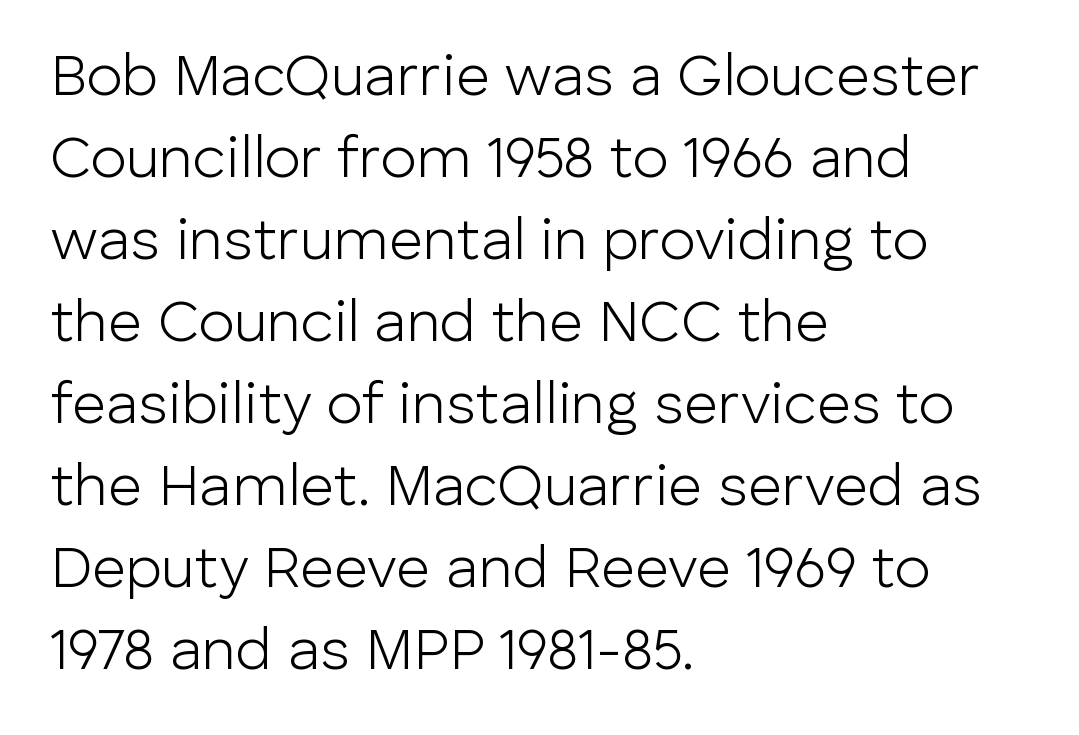
{"serif": "no", "italic": "no", "bold": "no", "weight": "light", "width": "normal", "stroke_contrast": "low", "x_height": "medium", "monospaced": "no", "underline": "no", "align": "left", "line_spacing": "normal", "line_spacing_ratio": 1.39, "letter_spacing": "normal", "letter_spacing_em": 0.0, "glyph_px": 59}
